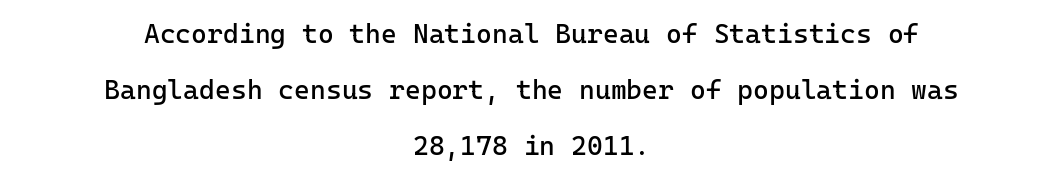
{"italic": "no", "bold": "no", "underline": "no", "align": "center", "line_spacing": "loose", "line_spacing_ratio": 2.07, "letter_spacing": "normal", "letter_spacing_em": 0.0, "glyph_px": 27}
